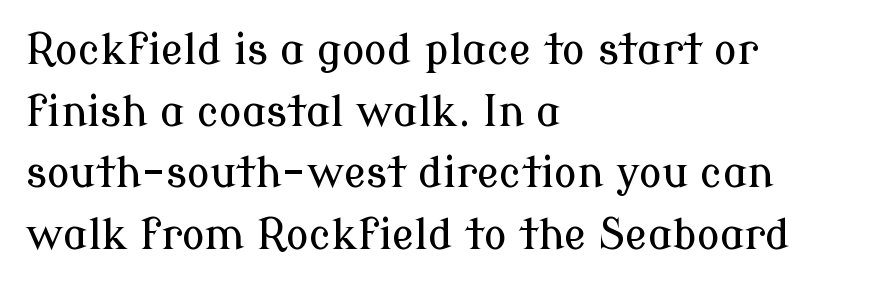
Line starts are locked; line ends wander. Baseline-to-baseline distance is the conventional proportion of letter height. Stroke terminals: seriffed. The type sits square on the baseline with zero lean. Honestly, there is no underline to notice here at all. Spacing between characters is what you'd get straight out of the box.
